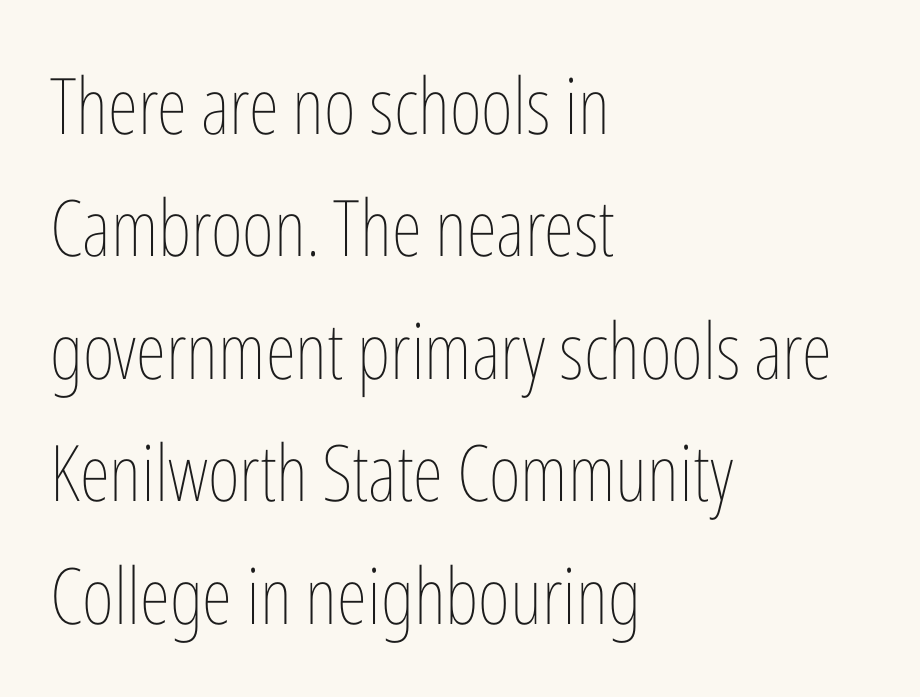
The image shows 78 px thin, condensed type, upright; set left-aligned, normal line spacing (1.57x), normal letter spacing, not underlined; low stroke contrast and a medium x-height.
